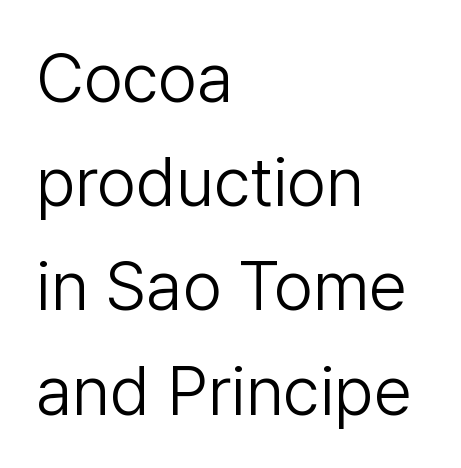
{"serif": "no", "italic": "no", "bold": "no", "weight": "light", "width": "normal", "stroke_contrast": "low", "x_height": "medium", "monospaced": "no", "underline": "no", "align": "left", "line_spacing": "normal", "line_spacing_ratio": 1.51, "letter_spacing": "normal", "letter_spacing_em": 0.0, "glyph_px": 69}
